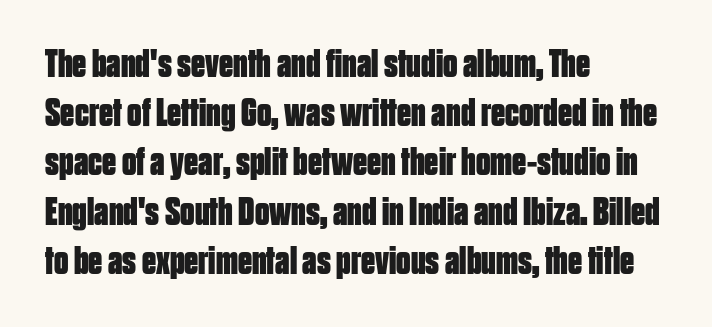
The image shows 40 px bold, condensed sans-serif type, upright; set left-aligned, line spacing 1.23x, normal letter spacing, not underlined; low stroke contrast and a large x-height.
